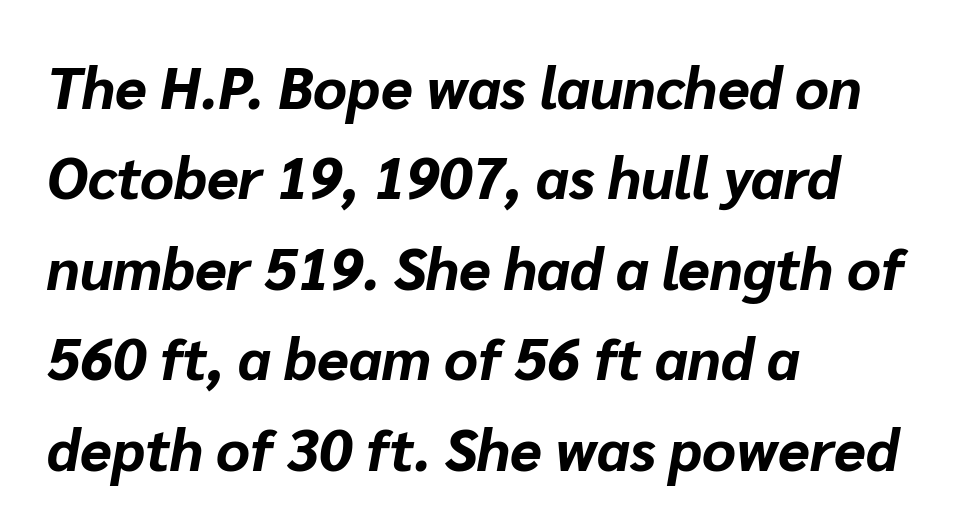
{"italic": "yes", "lean": "right", "slant_degrees": 10, "bold": "yes", "weight": "bold", "width": "normal", "stroke_contrast": "low", "x_height": "medium", "monospaced": "no", "underline": "no", "align": "left", "line_spacing": "normal", "line_spacing_ratio": 1.56, "letter_spacing": "normal", "letter_spacing_em": 0.0, "glyph_px": 58}
